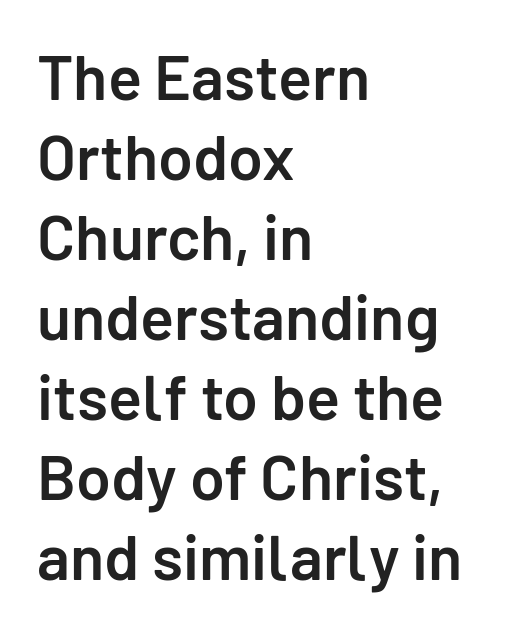
{"serif": "no", "italic": "no", "bold": "semi", "weight": "semibold", "width": "normal", "stroke_contrast": "low", "x_height": "medium", "monospaced": "no", "underline": "no", "align": "left", "line_spacing": "normal", "line_spacing_ratio": 1.27, "letter_spacing": "normal", "letter_spacing_em": 0.0, "glyph_px": 63}
